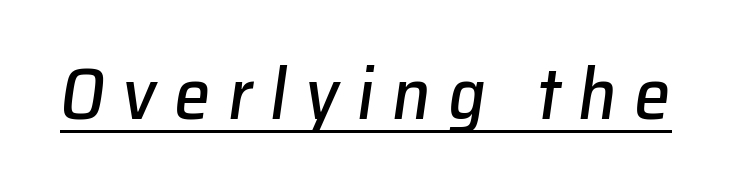
Q: Is the text italic (slanted)? A: Yes, it leans right by about 8 degrees.
Q: Is the text underlined? A: Yes.
Q: Is the spacing between letters normal or unusually wide? A: Unusually wide.
Q: Width (condensed, normal, or wide)? A: Normal.
Q: Stroke contrast? A: Low.
Q: x-height? A: Medium.
Q: Monospaced? A: No.
